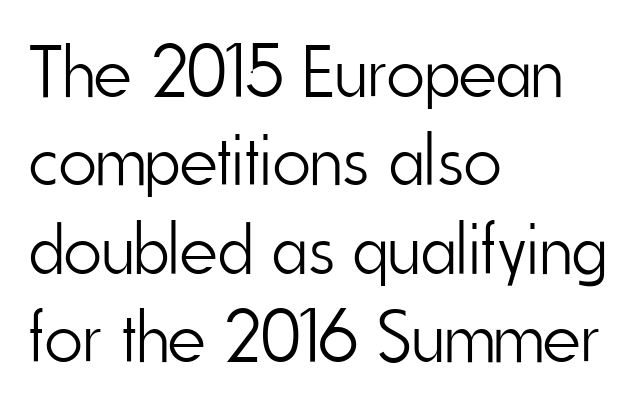
Q: Is the text bold? A: No.
Q: Is the text italic (slanted)? A: No, it is upright.
Q: Is the typeface a serif or a sans-serif typeface? A: Sans-serif.
Q: Is the text underlined? A: No.
Q: How is the paragraph aligned? A: Left-aligned.
Q: Is the spacing between letters normal or unusually wide? A: Normal.
Q: Width (condensed, normal, or wide)? A: Condensed.
Q: Stroke contrast? A: Low.
Q: x-height? A: Small.
Q: Monospaced? A: No.
